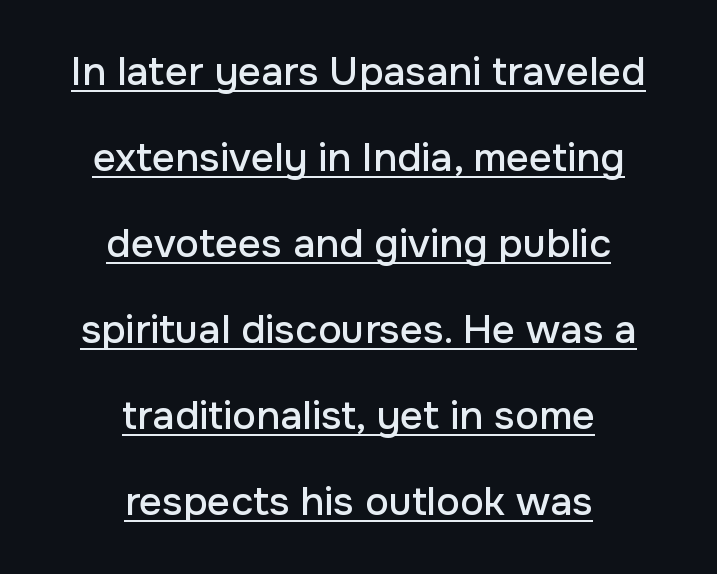
Q: Is the text italic (slanted)? A: No, it is upright.
Q: Is the typeface a serif or a sans-serif typeface? A: Sans-serif.
Q: Is the text underlined? A: Yes.
Q: How is the paragraph aligned? A: Centered.
Q: Is the spacing between letters normal or unusually wide? A: Normal.
Q: Is the spacing between lines tight, normal or loose? A: Loose.
Q: Width (condensed, normal, or wide)? A: Normal.
Q: Stroke contrast? A: Low.
Q: x-height? A: Medium.
Q: Monospaced? A: No.
